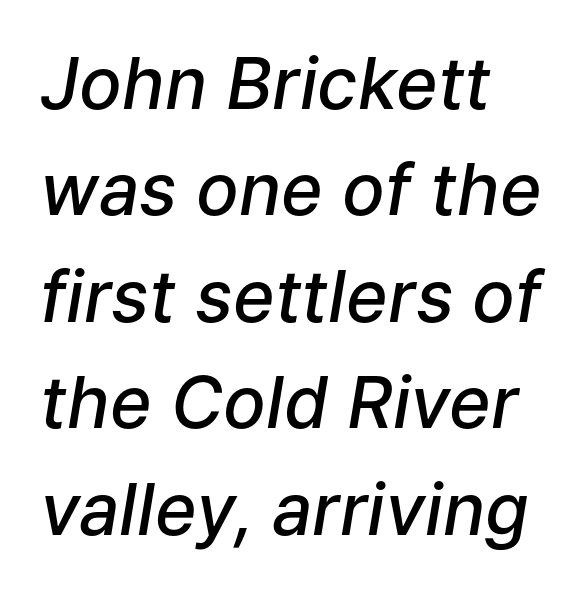
{"italic": "yes", "lean": "right", "slant_degrees": 9, "bold": "semi", "weight": "semibold", "width": "normal", "stroke_contrast": "low", "x_height": "medium", "monospaced": "no", "underline": "no", "align": "left", "line_spacing": "normal", "line_spacing_ratio": 1.5, "letter_spacing": "normal", "letter_spacing_em": 0.0, "glyph_px": 71}
